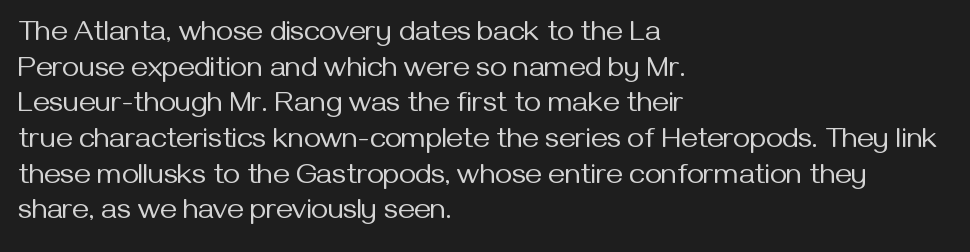
The image shows 29 px regular-weight sans-serif type, upright; set left-aligned, line spacing 1.23x, normal letter spacing, not underlined; medium stroke contrast and a medium x-height.
